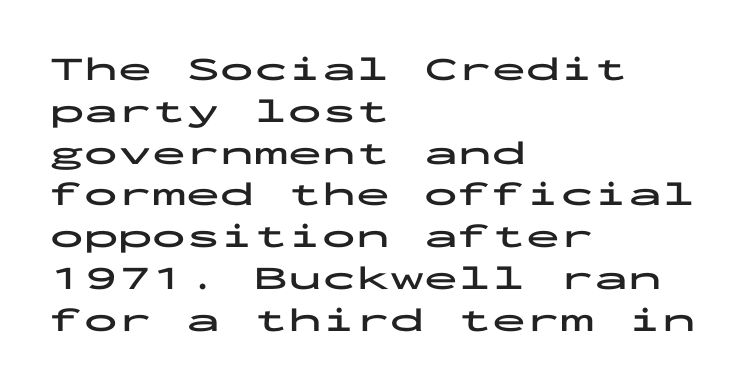
Q: Is the text bold? A: Yes.
Q: Is the text italic (slanted)? A: No, it is upright.
Q: Is the typeface a serif or a sans-serif typeface? A: Sans-serif.
Q: Is the text underlined? A: No.
Q: How is the paragraph aligned? A: Left-aligned.
Q: Is the spacing between letters normal or unusually wide? A: Normal.
Q: Width (condensed, normal, or wide)? A: Wide.
Q: Stroke contrast? A: Low.
Q: x-height? A: Medium.
Q: Monospaced? A: Yes.
